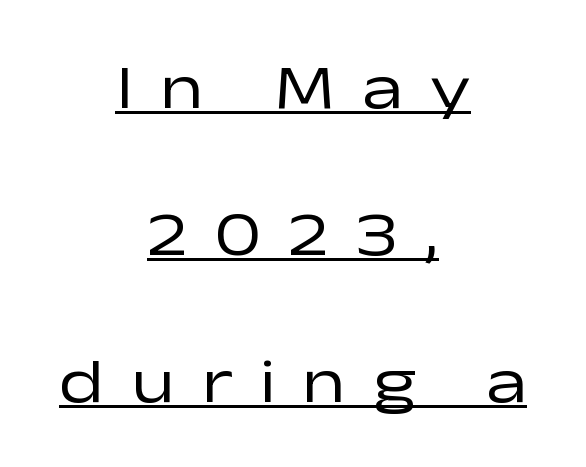
Q: Is the text bold? A: No.
Q: Is the text italic (slanted)? A: No, it is upright.
Q: Is the typeface a serif or a sans-serif typeface? A: Sans-serif.
Q: Is the text underlined? A: Yes.
Q: How is the paragraph aligned? A: Centered.
Q: Is the spacing between letters normal or unusually wide? A: Unusually wide.
Q: Is the spacing between lines tight, normal or loose? A: Loose.
Q: Width (condensed, normal, or wide)? A: Wide.
Q: Stroke contrast? A: Low.
Q: x-height? A: Medium.
Q: Monospaced? A: No.
